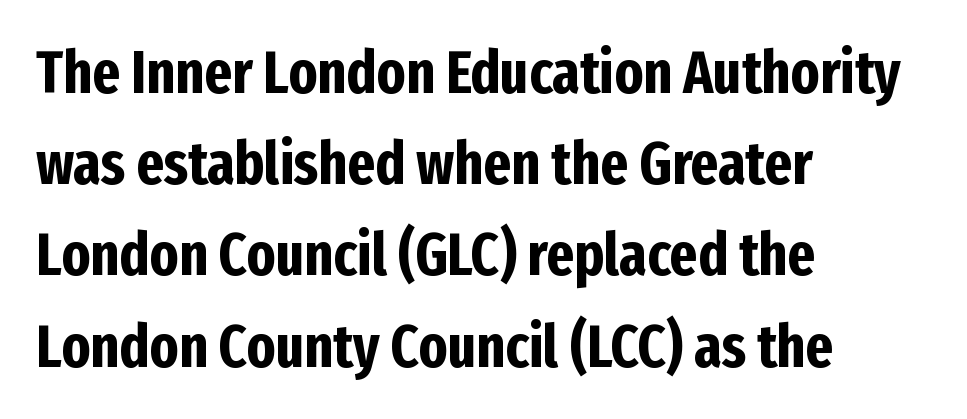
The space beneath each line is pristine and unruled. Nope, no serifs anywhere on these letters. Spacing verdict: proportional, widths tailored to each character. Ordinary non-slanted type is in use. Interline gaps are of average width in this sample. This sample is left-justified, so line endings fall wherever the words run out.
